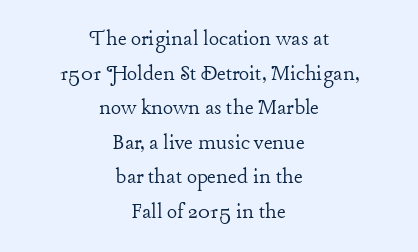
Q: Is the text bold? A: No.
Q: Is the text italic (slanted)? A: No, it is upright.
Q: Is the text underlined? A: No.
Q: How is the paragraph aligned? A: Centered.
Q: Is the spacing between letters normal or unusually wide? A: Normal.
Q: Is the spacing between lines tight, normal or loose? A: Normal.
